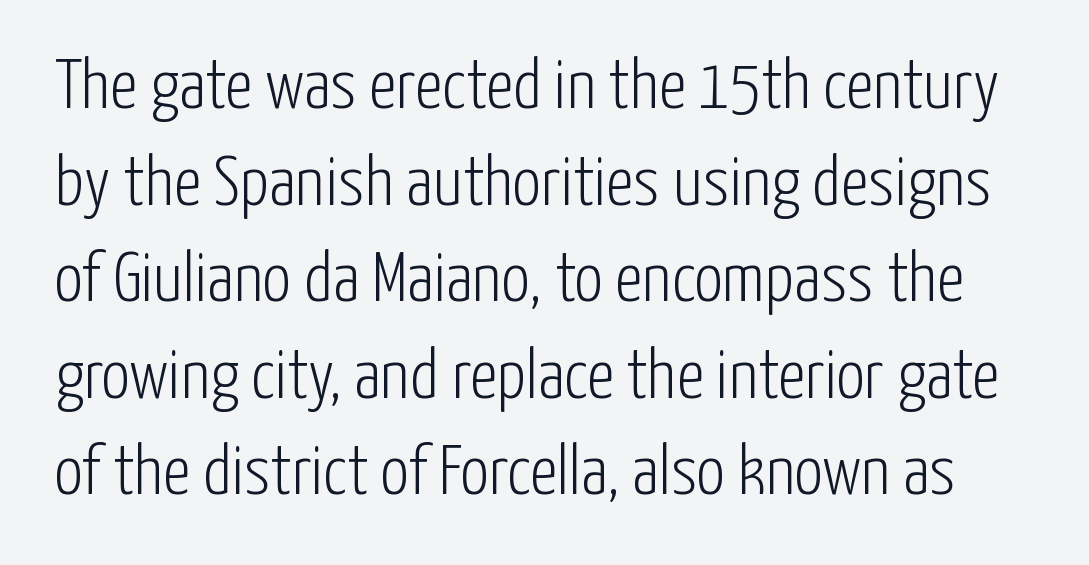
Honestly, there is no underline to notice here at all. Ink coverage per letter is moderate at most. A roman cut, with each character standing at attention. These lines are rendered in a variable-pitch font. Regular leading. Observe the absence of serifs on each vertical stroke in this sample.
